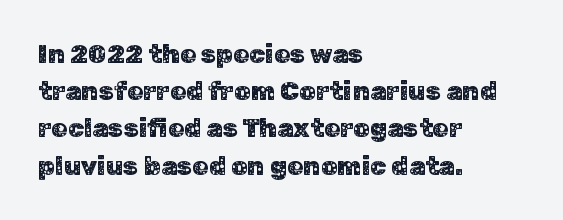
Q: Is the text italic (slanted)? A: No, it is upright.
Q: Is the text underlined? A: No.
Q: How is the paragraph aligned? A: Left-aligned.
Q: Is the spacing between letters normal or unusually wide? A: Normal.
Q: Is the spacing between lines tight, normal or loose? A: Normal.
